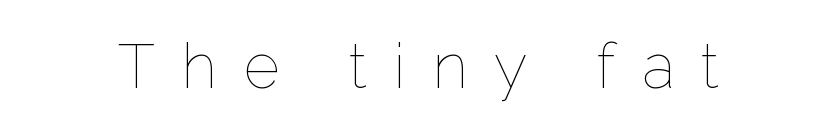
This sample uses expanded letter spacing, leaving extra air between glyphs. In terms of posture, this sample is upright. The space beneath each line is pristine and unruled. Each letter keeps its own natural width here, so spacing adapts to shape.
